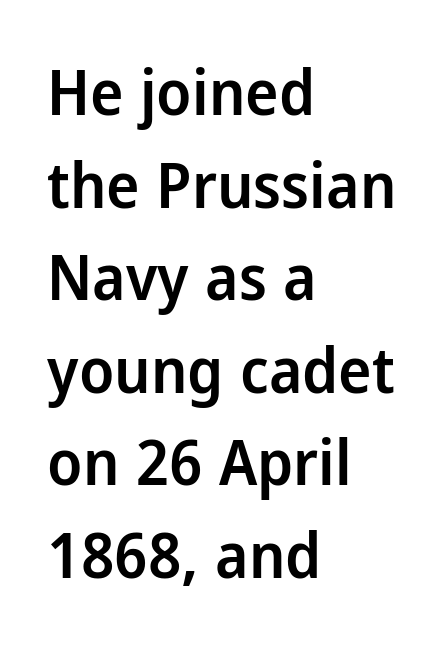
{"serif": "no", "italic": "no", "bold": "semi", "weight": "semibold", "width": "normal", "stroke_contrast": "low", "x_height": "medium", "monospaced": "no", "underline": "no", "align": "left", "line_spacing": "normal", "line_spacing_ratio": 1.47, "letter_spacing": "normal", "letter_spacing_em": 0.0, "glyph_px": 63}
